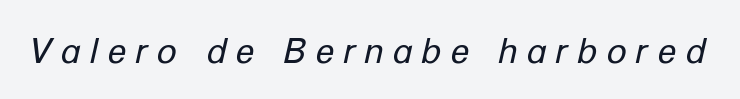
The image shows 34 px regular-weight type, italic (leaning right); set unusually wide letter spacing (+0.29 em), not underlined; low stroke contrast and a medium x-height.
